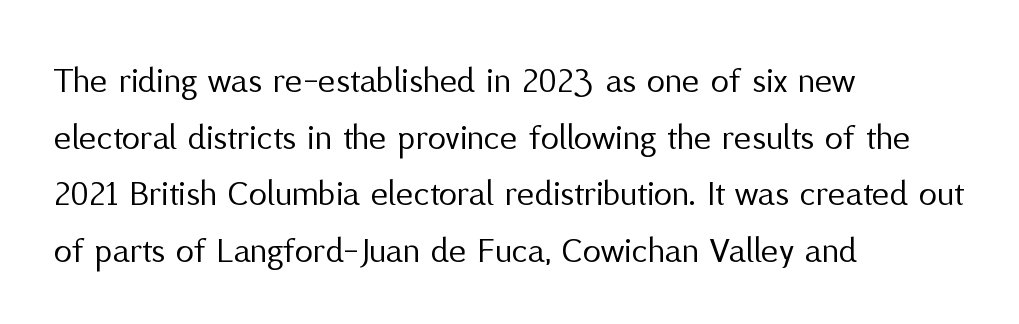
{"serif": "no", "italic": "no", "bold": "no", "weight": "regular", "width": "normal", "stroke_contrast": "medium", "x_height": "medium", "monospaced": "no", "underline": "no", "align": "left", "line_spacing": "normal", "line_spacing_ratio": 1.53, "letter_spacing": "normal", "letter_spacing_em": 0.0, "glyph_px": 37}
